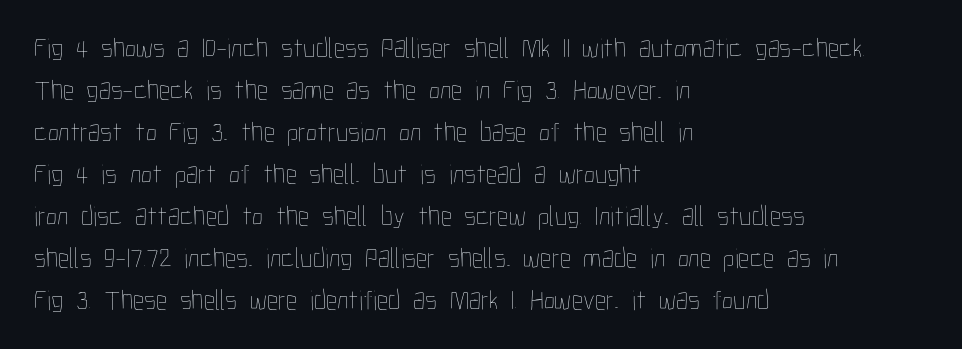
Q: Is the text bold? A: No.
Q: Is the text italic (slanted)? A: No, it is upright.
Q: Is the text underlined? A: No.
Q: How is the paragraph aligned? A: Left-aligned.
Q: Is the spacing between letters normal or unusually wide? A: Normal.
Q: Is the spacing between lines tight, normal or loose? A: Normal.
Q: Width (condensed, normal, or wide)? A: Condensed.
Q: Stroke contrast? A: Low.
Q: x-height? A: Medium.
Q: Monospaced? A: No.
